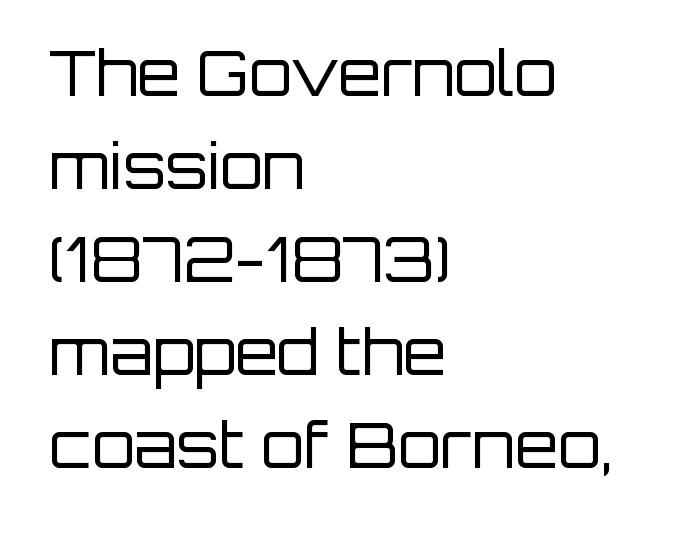
Rendered with straight, roman letterforms. Unlike a traditional serif, this face leaves its strokes unadorned. Caption: multi-line text, flush left, ragged right. The typeface has the unassuming heft of standard copy or less. Does extra space separate the letters? No, they use regular spacing. Looks like regular typesetting: each glyph gets only the width it needs.
